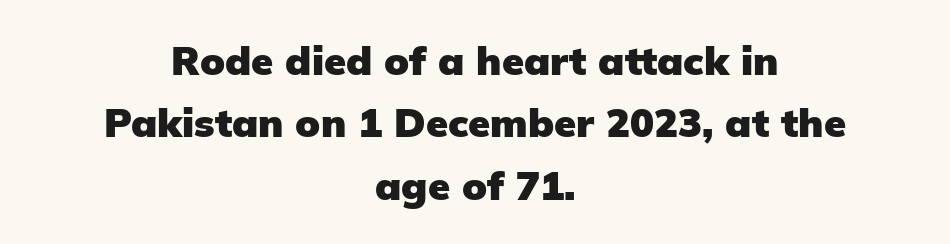
{"serif": "no", "italic": "no", "bold": "yes", "weight": "heavy", "width": "normal", "stroke_contrast": "low", "x_height": "medium", "monospaced": "no", "underline": "no", "align": "center", "line_spacing": "normal", "line_spacing_ratio": 1.56, "letter_spacing": "normal", "letter_spacing_em": 0.0, "glyph_px": 40}
